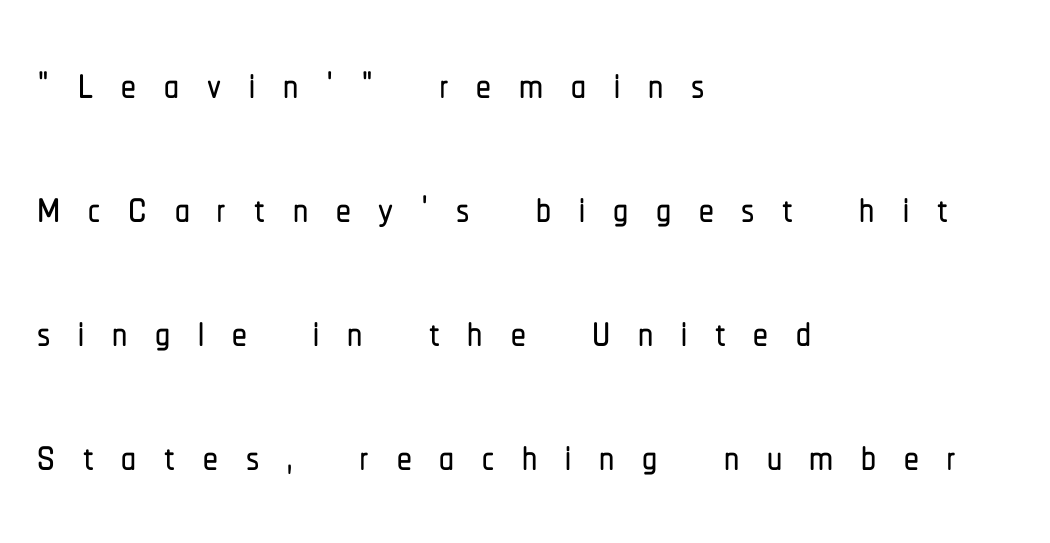
{"serif": "no", "italic": "no", "width": "condensed", "stroke_contrast": "low", "x_height": "medium", "monospaced": "no", "underline": "no", "align": "left", "line_spacing": "loose", "line_spacing_ratio": 2.1, "letter_spacing": "wide", "letter_spacing_em": 0.47, "glyph_px": 59}
